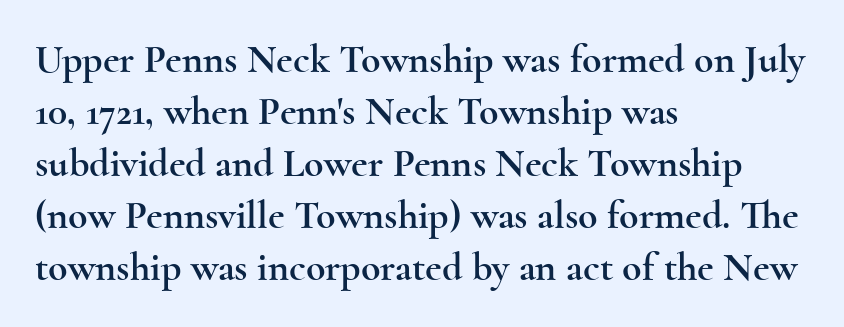
{"serif": "yes", "italic": "no", "width": "wide", "x_height": "small", "monospaced": "no", "underline": "no", "align": "left", "line_spacing": "normal", "line_spacing_ratio": 1.3, "letter_spacing": "normal", "letter_spacing_em": 0.0, "glyph_px": 40}
